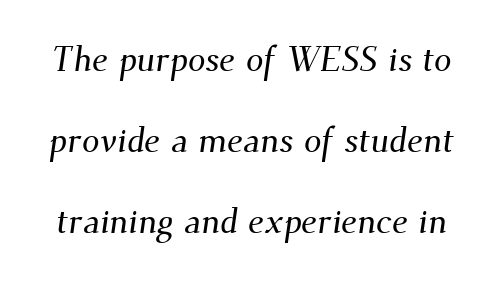
{"serif": "yes", "width": "normal", "stroke_contrast": "medium", "x_height": "small", "monospaced": "no", "underline": "no", "line_spacing": "loose", "line_spacing_ratio": 2.31, "letter_spacing": "normal", "letter_spacing_em": 0.0, "glyph_px": 35}
